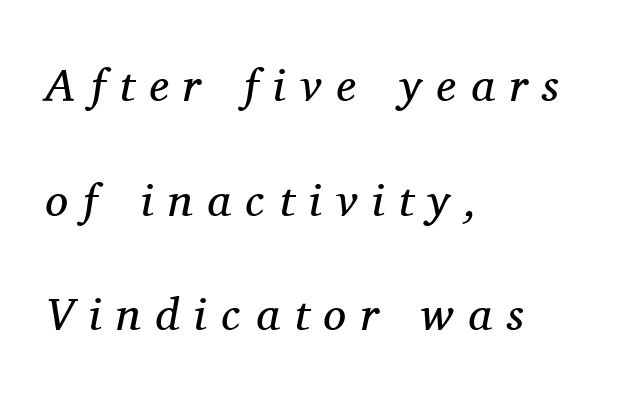
The image shows 46 px regular-weight serif type, italic (leaning right); set left-aligned, loose line spacing (2.49x), unusually wide letter spacing (+0.32 em), not underlined; medium stroke contrast and a medium x-height.
